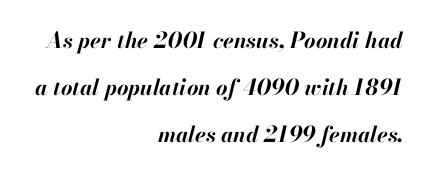
{"italic": "yes", "lean": "right", "slant_degrees": 13, "bold": "yes", "underline": "no", "align": "right", "line_spacing": "loose", "line_spacing_ratio": 2.13, "letter_spacing": "normal", "letter_spacing_em": 0.0, "glyph_px": 22}
